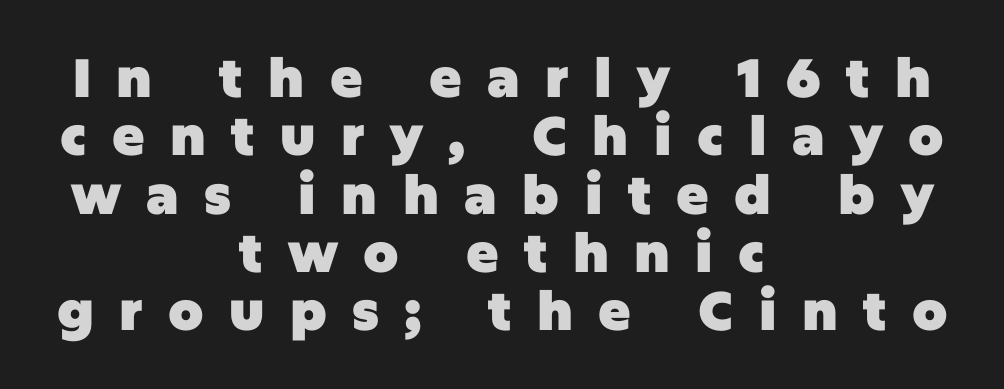
The image shows 54 px heavy sans-serif type, upright; set centered, tight line spacing (1.08x), unusually wide letter spacing (+0.47 em), not underlined; low stroke contrast and a large x-height.
